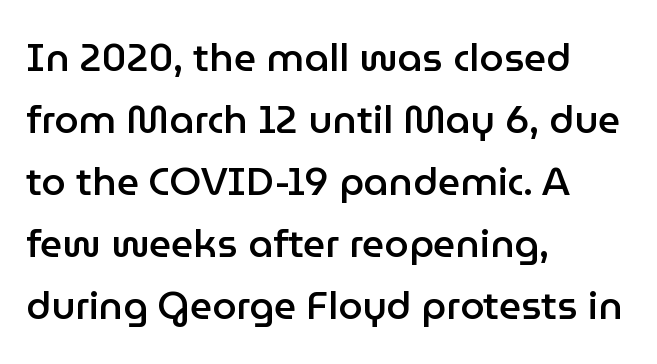
Q: Is the text bold? A: Semi-bold.
Q: Is the text italic (slanted)? A: No, it is upright.
Q: Is the typeface a serif or a sans-serif typeface? A: Sans-serif.
Q: Is the text underlined? A: No.
Q: How is the paragraph aligned? A: Left-aligned.
Q: Is the spacing between letters normal or unusually wide? A: Normal.
Q: Is the spacing between lines tight, normal or loose? A: Normal.
Q: Width (condensed, normal, or wide)? A: Normal.
Q: Stroke contrast? A: Low.
Q: x-height? A: Medium.
Q: Monospaced? A: No.
